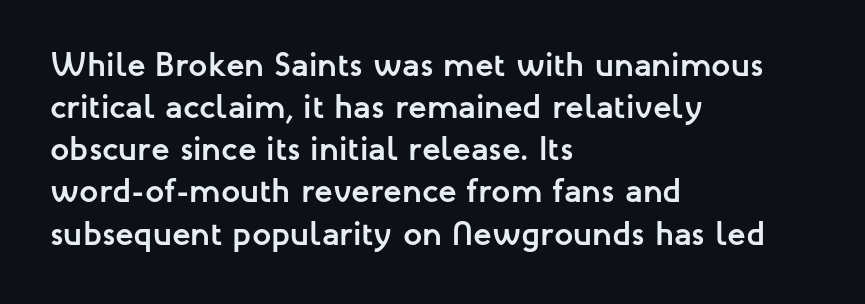
{"serif": "no", "italic": "no", "bold": "yes", "weight": "semibold", "width": "normal", "stroke_contrast": "low", "x_height": "medium", "monospaced": "no", "underline": "no", "align": "left", "line_spacing_ratio": 1.24, "letter_spacing": "normal", "letter_spacing_em": 0.0, "glyph_px": 34}
